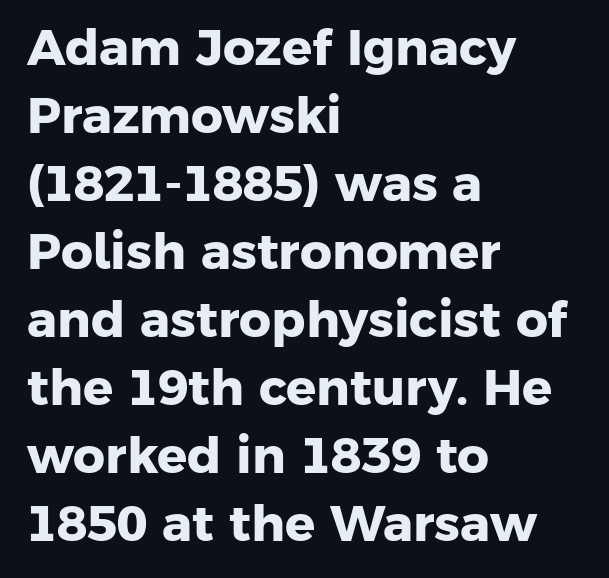
Q: Is the text bold? A: Yes.
Q: Is the typeface a serif or a sans-serif typeface? A: Sans-serif.
Q: Is the text underlined? A: No.
Q: How is the paragraph aligned? A: Left-aligned.
Q: Is the spacing between letters normal or unusually wide? A: Normal.
Q: Is the spacing between lines tight, normal or loose? A: Normal.
Q: Width (condensed, normal, or wide)? A: Normal.
Q: Stroke contrast? A: Low.
Q: x-height? A: Medium.
Q: Monospaced? A: No.
